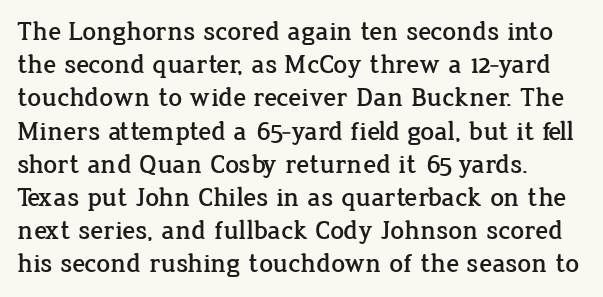
The image shows 27 px text type, upright; set line spacing 1.23x, normal letter spacing, not underlined.
